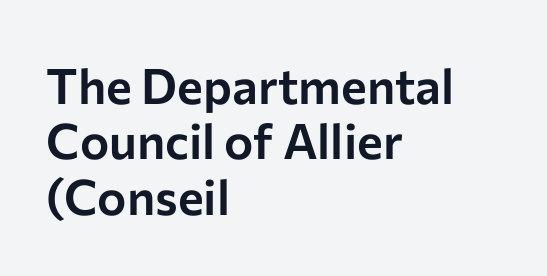
{"serif": "no", "italic": "no", "width": "normal", "stroke_contrast": "low", "x_height": "medium", "monospaced": "no", "underline": "no", "align": "left", "line_spacing": "tight", "line_spacing_ratio": 1.13, "letter_spacing": "normal", "letter_spacing_em": 0.0, "glyph_px": 49}
